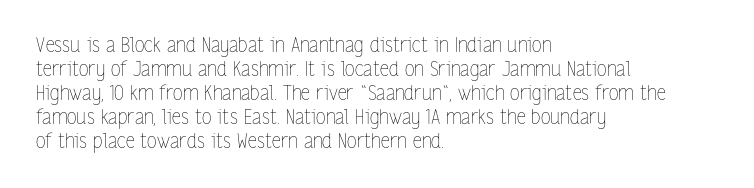
The image shows 20 px text type, upright; set left-aligned, line spacing 1.2x, normal letter spacing, not underlined.
